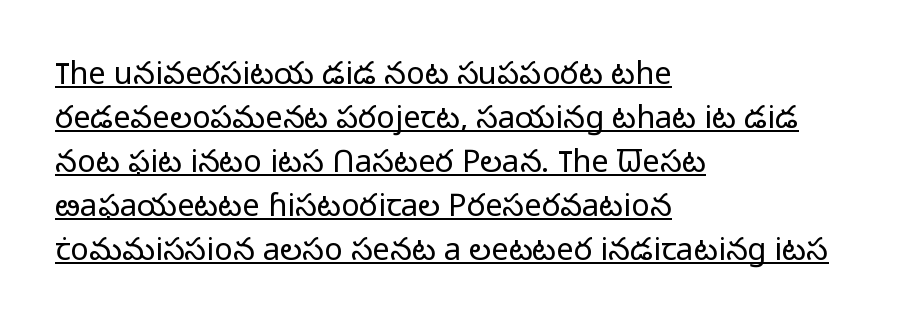
Underlined type. The rendering uses a moderate line-height, typical for paragraphs. No heavy texture on the line: the type isn't bold. Characters follow at the spacing the type designer built in. Proportional: the letters do not fall into vertical columns.
